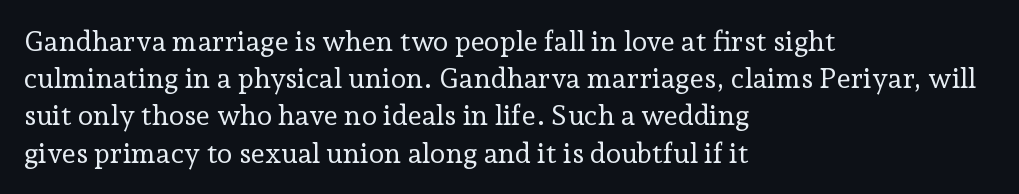
Is the stroke heavy? The answer is a plain regular-or-lighter. Does the leading feel generous? No, just average. The lines in this sample share a left origin and differ only in where they stop. Do the letters lean? They stand straight.
